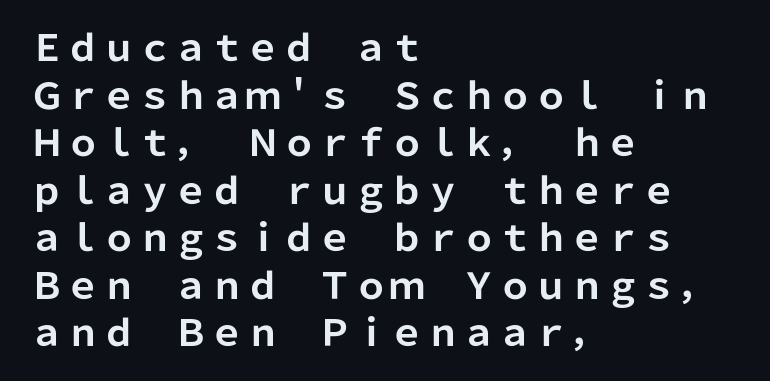
The image shows 36 px bold sans-serif type, upright; set left-aligned, normal line spacing (1.32x), normal letter spacing, not underlined; low stroke contrast and a medium x-height.
